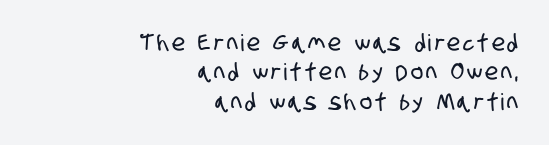
The image shows 23 px text type; set right-aligned, normal line spacing (1.28x), not underlined.
